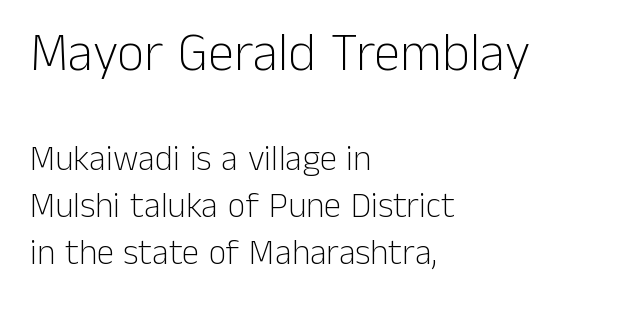
The image shows 53 px light sans-serif type, upright; set left-aligned, normal line spacing (1.34x), normal letter spacing, not underlined; the first (top) block is 1.51x larger; low stroke contrast and a medium x-height.
